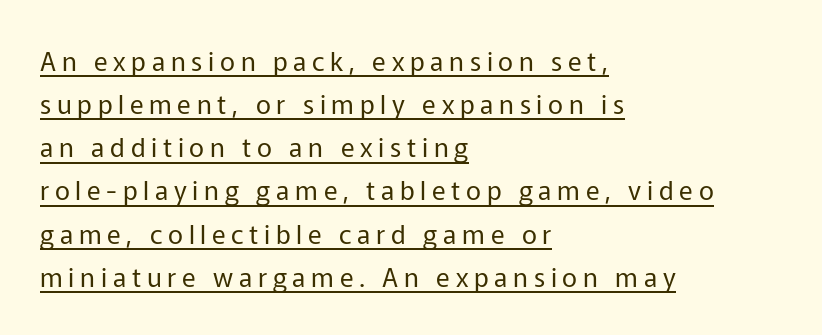
{"italic": "no", "bold": "no", "underline": "yes", "align": "left", "line_spacing": "normal", "line_spacing_ratio": 1.66, "letter_spacing": "wide", "letter_spacing_em": 0.22, "glyph_px": 26}
